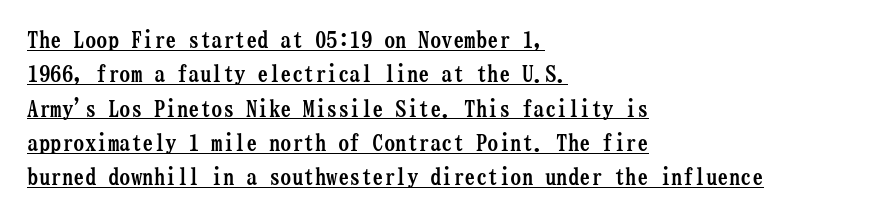
{"italic": "no", "bold": "yes", "underline": "yes", "align": "left", "line_spacing": "normal", "line_spacing_ratio": 1.49, "letter_spacing": "normal", "letter_spacing_em": 0.0, "glyph_px": 23}
